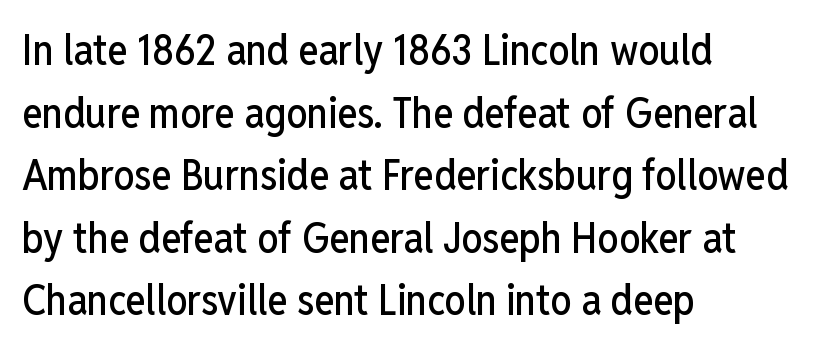
The image shows 42 px condensed sans-serif type, upright; set left-aligned, normal line spacing (1.49x), normal letter spacing, not underlined; low stroke contrast and a medium x-height.
